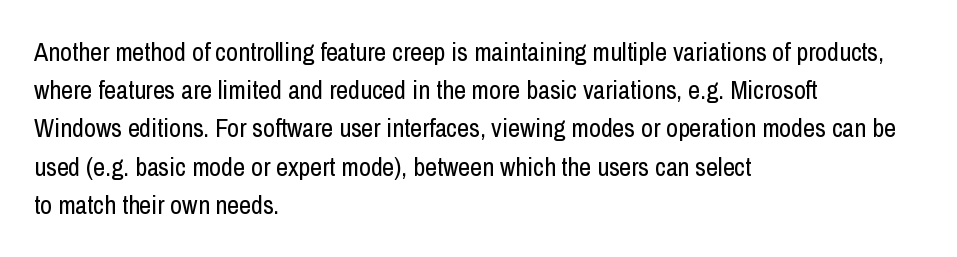
Q: Is the text bold? A: No.
Q: Is the text italic (slanted)? A: No, it is upright.
Q: Is the text underlined? A: No.
Q: How is the paragraph aligned? A: Left-aligned.
Q: Is the spacing between letters normal or unusually wide? A: Normal.
Q: Is the spacing between lines tight, normal or loose? A: Normal.
